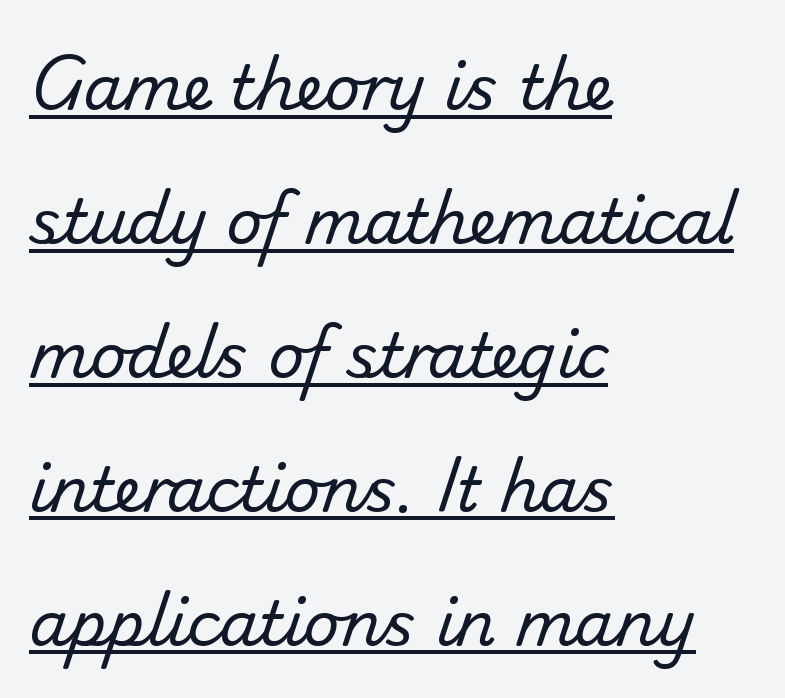
Q: Is the text bold? A: No.
Q: Is the typeface a serif or a sans-serif typeface? A: Sans-serif.
Q: Is the text underlined? A: Yes.
Q: How is the paragraph aligned? A: Left-aligned.
Q: Is the spacing between letters normal or unusually wide? A: Normal.
Q: Is the spacing between lines tight, normal or loose? A: Loose.
Q: Width (condensed, normal, or wide)? A: Normal.
Q: Stroke contrast? A: Low.
Q: x-height? A: Small.
Q: Monospaced? A: No.
